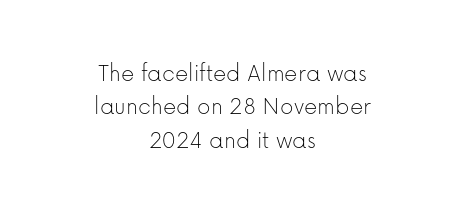
The image shows 26 px text type, upright; set centered, normal line spacing (1.28x), normal letter spacing, not underlined.
